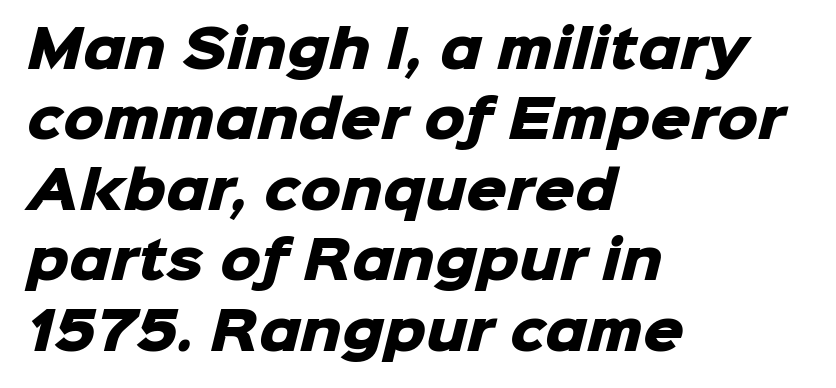
The image shows 51 px heavy sans-serif type; set left-aligned, normal line spacing (1.38x), normal letter spacing, not underlined; low stroke contrast and a medium x-height.
